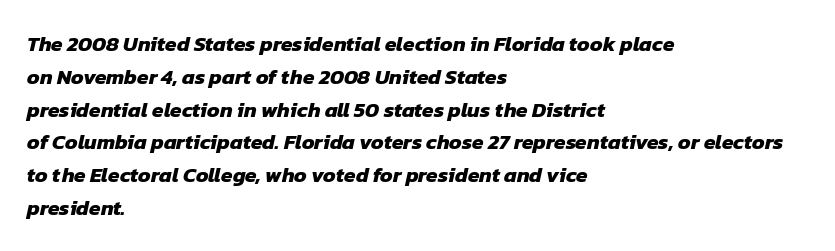
The image shows 21 px bold type; set left-aligned, normal line spacing (1.56x), normal letter spacing, not underlined.
